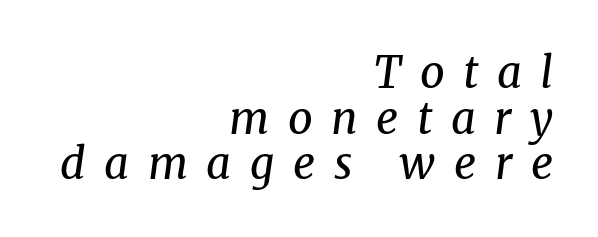
Q: Is the text bold? A: No.
Q: Is the text italic (slanted)? A: Yes, it leans right by about 8 degrees.
Q: Is the typeface a serif or a sans-serif typeface? A: Serif.
Q: Is the text underlined? A: No.
Q: How is the paragraph aligned? A: Right-aligned.
Q: Is the spacing between letters normal or unusually wide? A: Unusually wide.
Q: Is the spacing between lines tight, normal or loose? A: Tight.
Q: Width (condensed, normal, or wide)? A: Normal.
Q: Stroke contrast? A: Medium.
Q: x-height? A: Medium.
Q: Monospaced? A: No.
